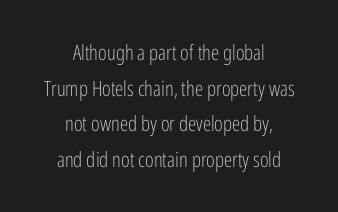
Q: Is the text bold? A: No.
Q: Is the text italic (slanted)? A: No, it is upright.
Q: Is the text underlined? A: No.
Q: How is the paragraph aligned? A: Centered.
Q: Is the spacing between letters normal or unusually wide? A: Normal.
Q: Is the spacing between lines tight, normal or loose? A: Normal.
